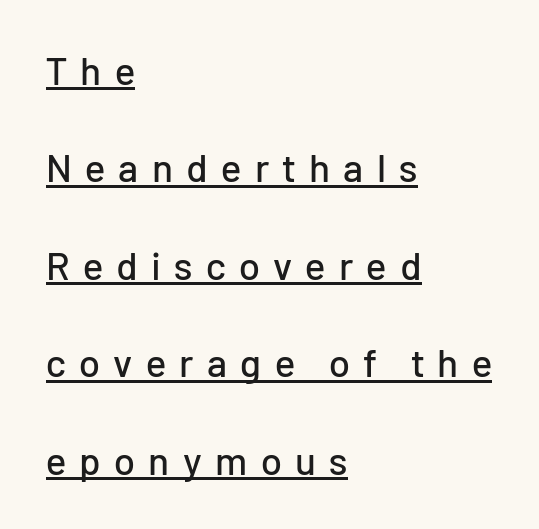
Q: Is the text italic (slanted)? A: No, it is upright.
Q: Is the typeface a serif or a sans-serif typeface? A: Sans-serif.
Q: Is the text underlined? A: Yes.
Q: How is the paragraph aligned? A: Left-aligned.
Q: Is the spacing between letters normal or unusually wide? A: Unusually wide.
Q: Is the spacing between lines tight, normal or loose? A: Loose.
Q: Width (condensed, normal, or wide)? A: Normal.
Q: Stroke contrast? A: Low.
Q: x-height? A: Medium.
Q: Monospaced? A: No.
